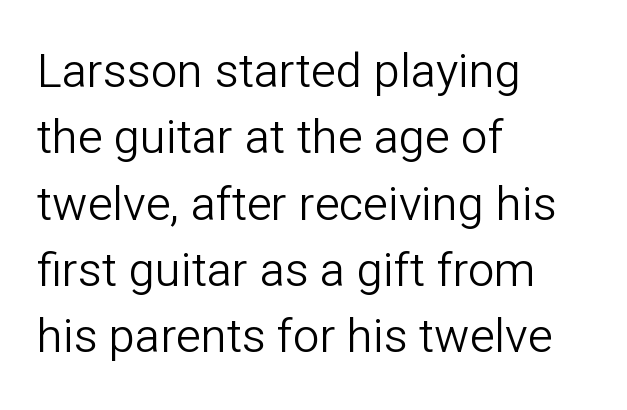
All the whitespace from short lines collects on the right. Each letter keeps its own natural width here, so spacing adapts to shape. This is the regular roman posture of the typeface. The rendering keeps characters at their native spacing. How would I describe the line gaps? Plain and ordinary. Weight: in the light-to-regular range.
